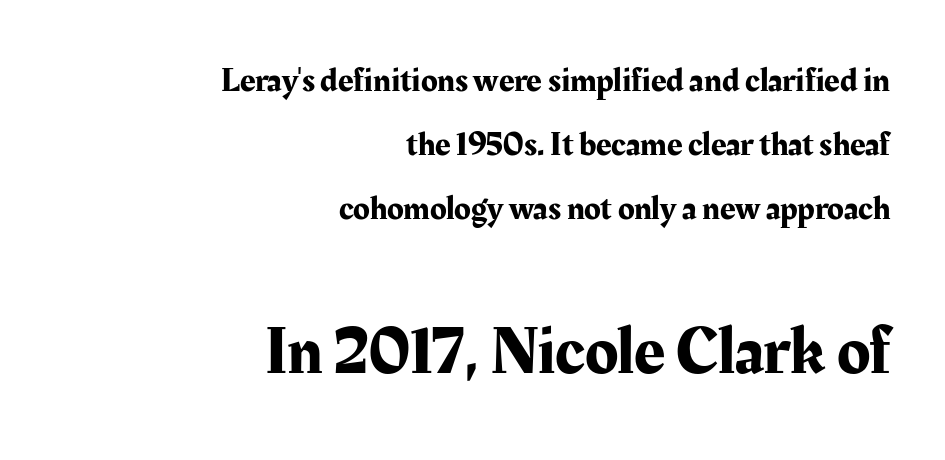
Q: Is the text italic (slanted)? A: No, it is upright.
Q: Is the typeface a serif or a sans-serif typeface? A: Serif.
Q: Is the text underlined? A: No.
Q: How is the paragraph aligned? A: Right-aligned.
Q: Is the spacing between letters normal or unusually wide? A: Normal.
Q: Which block of text is set in a larger size, the first (top) or the second (bottom)? A: The second (bottom) one.
Q: Width (condensed, normal, or wide)? A: Normal.
Q: Stroke contrast? A: Medium.
Q: x-height? A: Medium.
Q: Monospaced? A: No.
